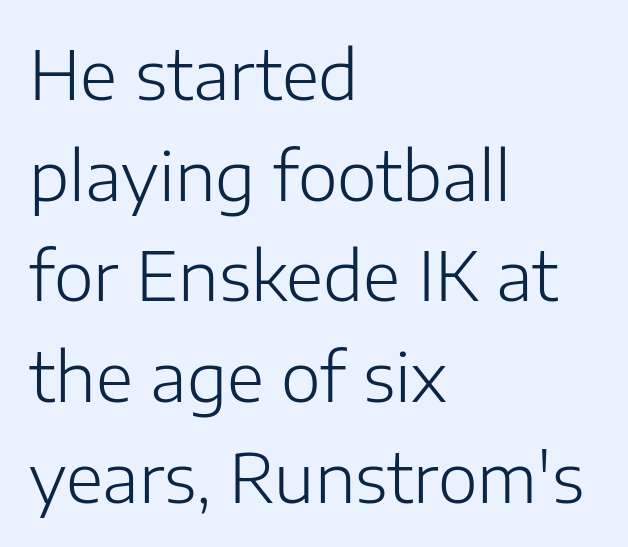
The image shows 68 px light sans-serif type, upright; set left-aligned, normal line spacing (1.48x), normal letter spacing, not underlined; low stroke contrast and a medium x-height.
